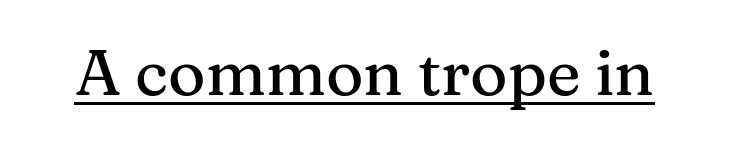
A continuous stroke trails under the words, as in a hyperlink. If you drew a line through each stem, it would be perfectly vertical. These lines are rendered in a variable-pitch font. The rendering keeps characters at their native spacing. This rendering employs a face with finishing strokes, i.e., a serif.
